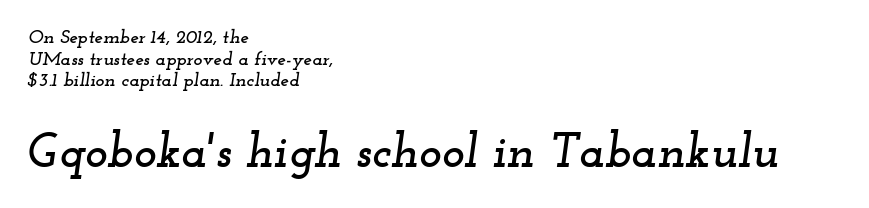
{"serif": "yes", "italic": "yes", "lean": "right", "slant_degrees": 12, "width": "wide", "stroke_contrast": "low", "x_height": "small", "monospaced": "no", "underline": "no", "align": "left", "line_spacing": "tight", "line_spacing_ratio": 1.14, "letter_spacing": "normal", "letter_spacing_em": 0.0, "larger_block": "second", "size_ratio": 2.53, "glyph_px": 48}
